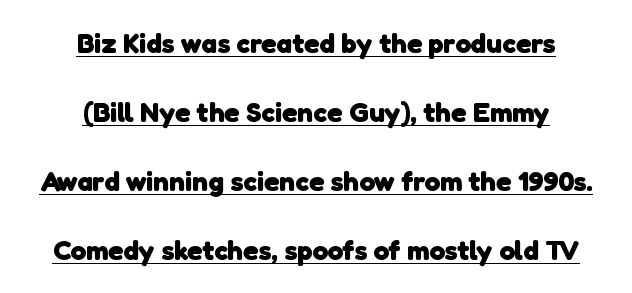
Q: Is the text bold? A: Yes.
Q: Is the typeface a serif or a sans-serif typeface? A: Sans-serif.
Q: Is the text underlined? A: Yes.
Q: How is the paragraph aligned? A: Centered.
Q: Is the spacing between letters normal or unusually wide? A: Normal.
Q: Is the spacing between lines tight, normal or loose? A: Loose.
Q: Width (condensed, normal, or wide)? A: Normal.
Q: Stroke contrast? A: Low.
Q: x-height? A: Medium.
Q: Monospaced? A: No.
